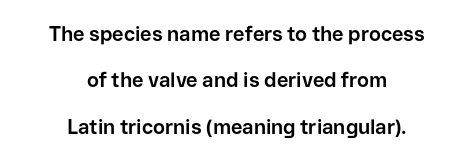
Caption: standard tracking, unaltered. The typography opts for an upright posture over an oblique one. Is there much room between lines? Yes — plenty of vertical air separates them. Is the type bold? Yes — the strokes are clearly thick and heavy.
